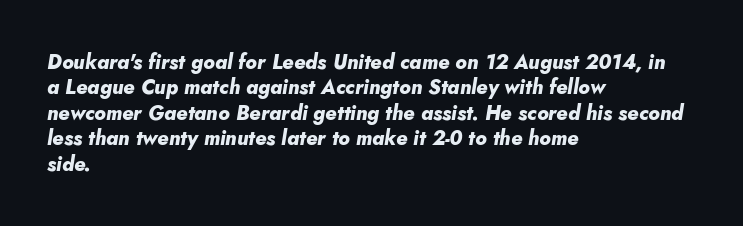
{"italic": "yes", "lean": "right", "slant_degrees": 5, "bold": "yes", "underline": "no", "align": "left", "line_spacing": "normal", "line_spacing_ratio": 1.27, "letter_spacing": "normal", "letter_spacing_em": 0.0, "glyph_px": 20}
